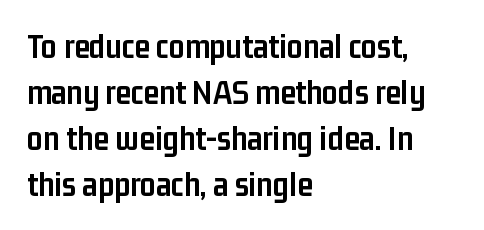
Q: Is the text bold? A: Yes.
Q: Is the text italic (slanted)? A: No, it is upright.
Q: Is the typeface a serif or a sans-serif typeface? A: Sans-serif.
Q: Is the text underlined? A: No.
Q: How is the paragraph aligned? A: Left-aligned.
Q: Is the spacing between letters normal or unusually wide? A: Normal.
Q: Is the spacing between lines tight, normal or loose? A: Normal.
Q: Width (condensed, normal, or wide)? A: Condensed.
Q: Stroke contrast? A: Low.
Q: x-height? A: Medium.
Q: Monospaced? A: No.
